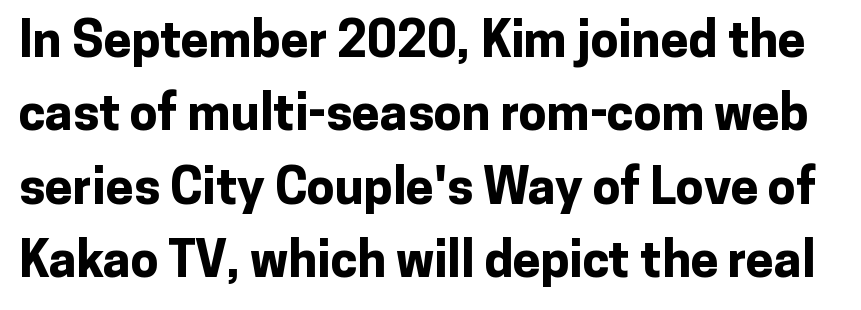
Q: Is the text bold? A: Yes.
Q: Is the text italic (slanted)? A: No, it is upright.
Q: Is the typeface a serif or a sans-serif typeface? A: Sans-serif.
Q: Is the text underlined? A: No.
Q: Is the spacing between letters normal or unusually wide? A: Normal.
Q: Is the spacing between lines tight, normal or loose? A: Normal.
Q: Width (condensed, normal, or wide)? A: Normal.
Q: Stroke contrast? A: Low.
Q: x-height? A: Medium.
Q: Monospaced? A: No.
